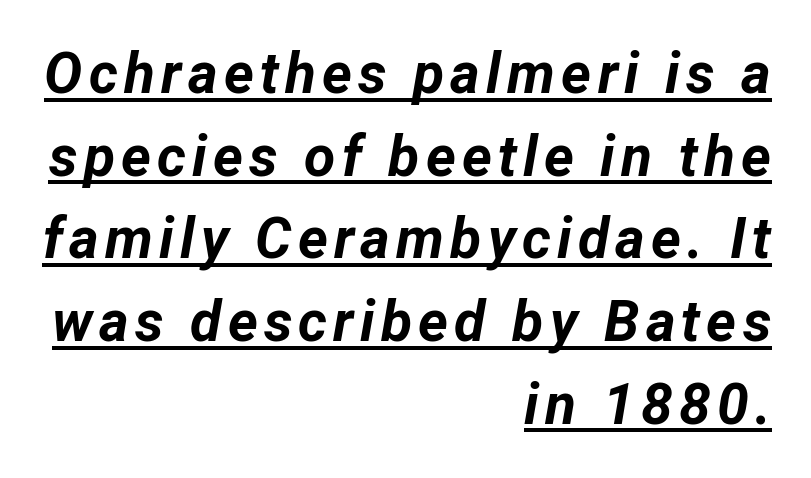
{"italic": "yes", "lean": "right", "slant_degrees": 12, "bold": "yes", "weight": "bold", "width": "normal", "stroke_contrast": "low", "x_height": "medium", "monospaced": "no", "underline": "yes", "align": "right", "line_spacing": "normal", "line_spacing_ratio": 1.45, "glyph_px": 57}
